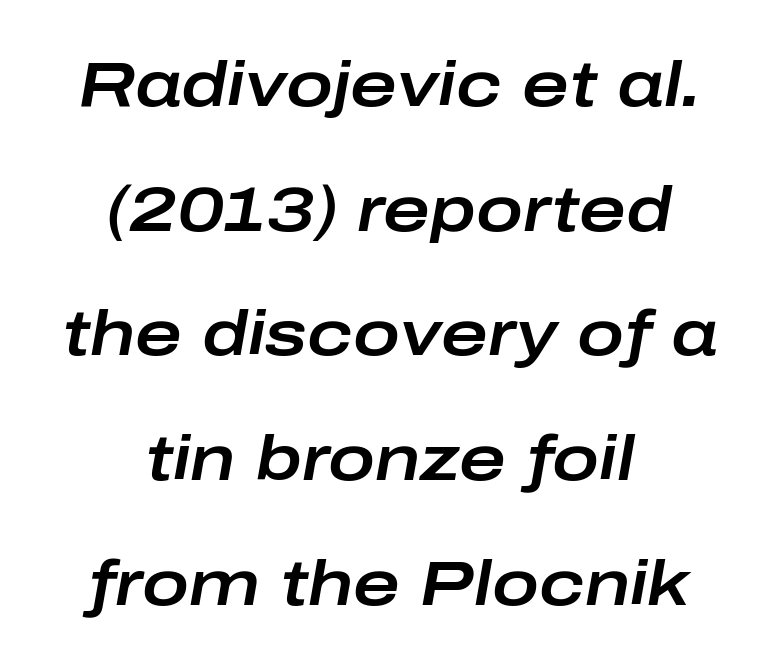
The image shows 63 px wide type, italic (leaning right); set centered, loose line spacing (1.98x), normal letter spacing, not underlined; low stroke contrast and a medium x-height.
